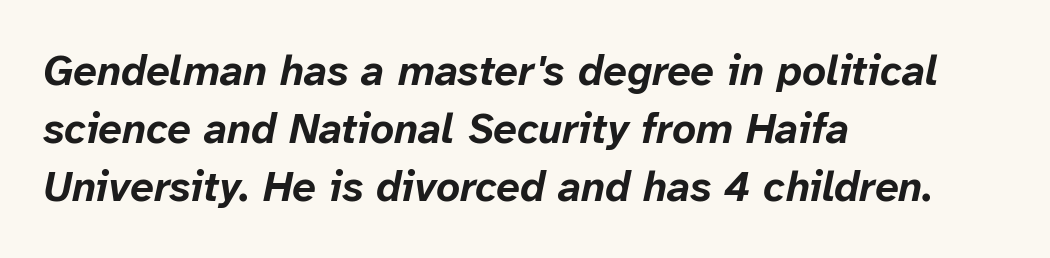
Q: Is the text bold? A: Yes.
Q: Is the text italic (slanted)? A: Yes, it leans right by about 12 degrees.
Q: Is the text underlined? A: No.
Q: How is the paragraph aligned? A: Left-aligned.
Q: Is the spacing between letters normal or unusually wide? A: Normal.
Q: Is the spacing between lines tight, normal or loose? A: Normal.
Q: Width (condensed, normal, or wide)? A: Normal.
Q: Stroke contrast? A: Low.
Q: x-height? A: Medium.
Q: Monospaced? A: No.
